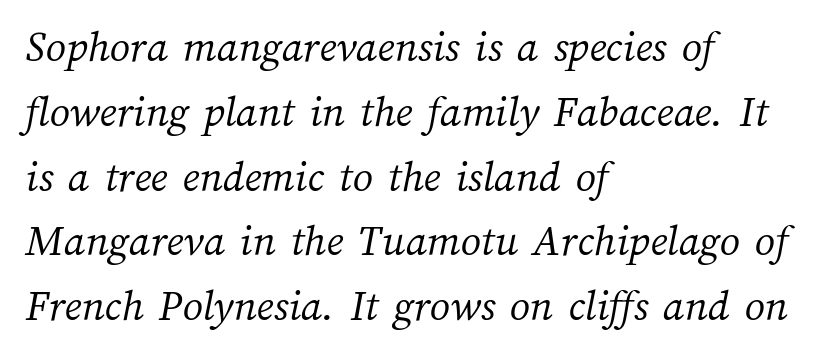
Q: Is the text bold? A: No.
Q: Is the text underlined? A: No.
Q: How is the paragraph aligned? A: Left-aligned.
Q: Is the spacing between letters normal or unusually wide? A: Normal.
Q: Is the spacing between lines tight, normal or loose? A: Normal.
Q: Width (condensed, normal, or wide)? A: Normal.
Q: Stroke contrast? A: Medium.
Q: x-height? A: Medium.
Q: Monospaced? A: No.
